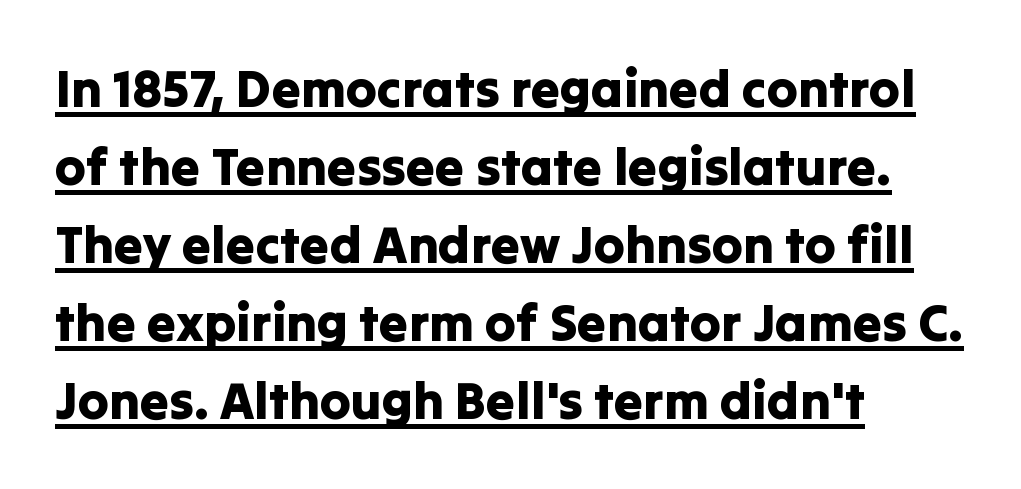
The image shows 52 px sans-serif type, upright; set left-aligned, normal line spacing (1.5x), normal letter spacing, underlined; low stroke contrast and a medium x-height.
